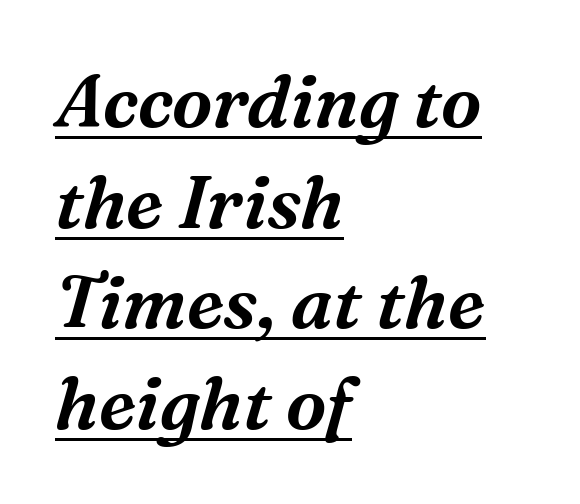
The image shows 73 px serif type, italic (leaning right); set left-aligned, normal line spacing (1.38x), normal letter spacing, underlined; medium stroke contrast and a medium x-height.
